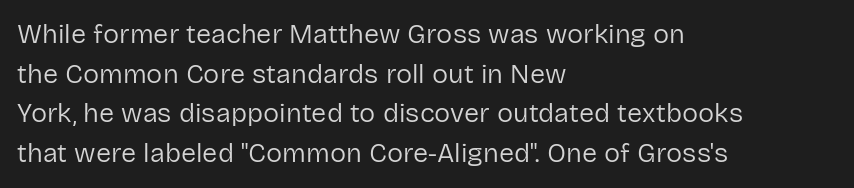
Q: Is the text bold? A: No.
Q: Is the text italic (slanted)? A: No, it is upright.
Q: Is the text underlined? A: No.
Q: How is the paragraph aligned? A: Left-aligned.
Q: Is the spacing between letters normal or unusually wide? A: Normal.
Q: Is the spacing between lines tight, normal or loose? A: Normal.
